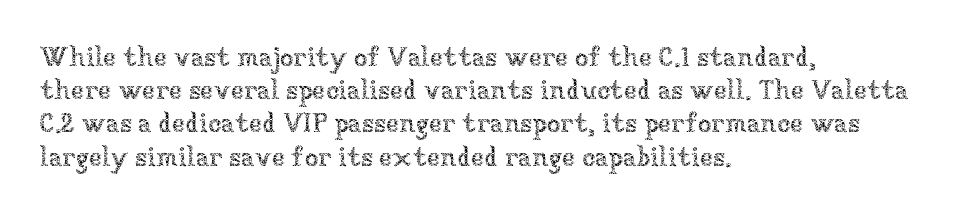
The image shows 27 px text type, upright; set left-aligned, line spacing 1.23x, normal letter spacing, not underlined.
